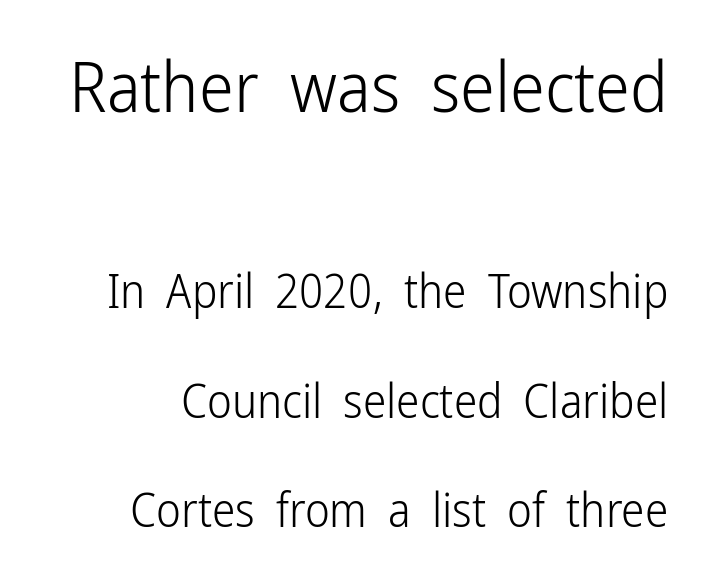
Whoever set this made the first block the dominant, larger element. The glyphs in this specimen are sans serif. No word sits above an underline. Ascenders rise straight up at ninety degrees.
